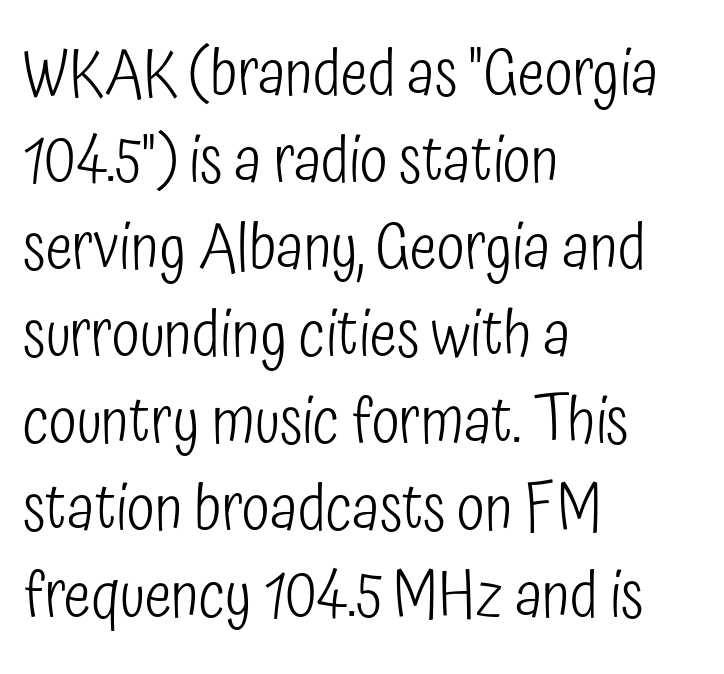
The zone under the glyphs is completely vacant. Ascenders rise straight up at ninety degrees. Students, observe: this is what conventionally led text looks like. The letters sit at their default tracking, neither squeezed nor spread. Here the designer chose a conventional face with non-uniform glyph widths.
